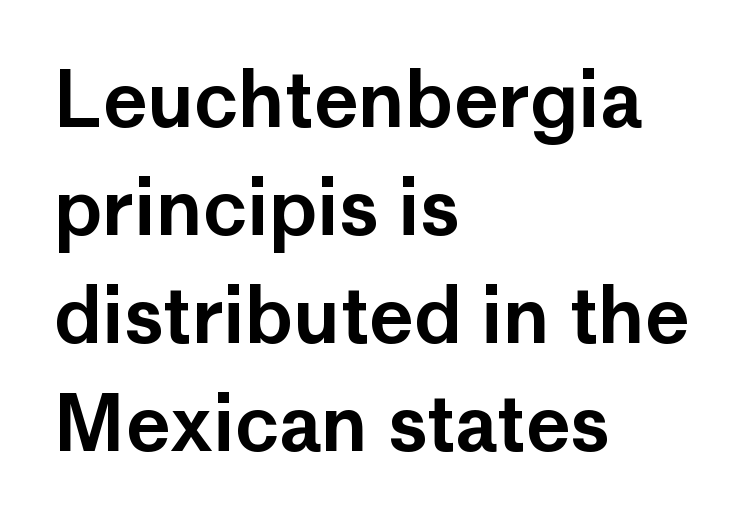
Q: Is the text italic (slanted)? A: No, it is upright.
Q: Is the typeface a serif or a sans-serif typeface? A: Sans-serif.
Q: Is the text underlined? A: No.
Q: How is the paragraph aligned? A: Left-aligned.
Q: Is the spacing between letters normal or unusually wide? A: Normal.
Q: Is the spacing between lines tight, normal or loose? A: Normal.
Q: Width (condensed, normal, or wide)? A: Normal.
Q: Stroke contrast? A: Low.
Q: x-height? A: Medium.
Q: Monospaced? A: No.
